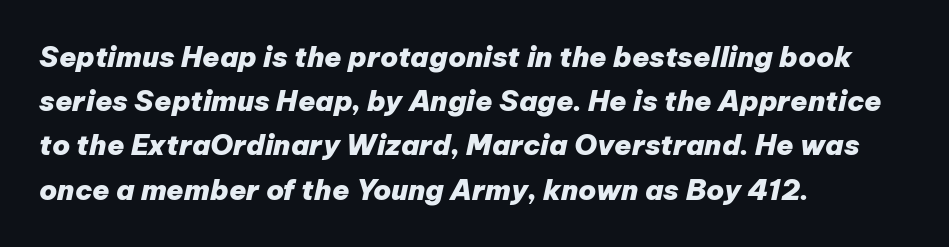
Q: Is the text bold? A: Yes.
Q: Is the text italic (slanted)? A: Yes, it leans right by about 12 degrees.
Q: Is the text underlined? A: No.
Q: How is the paragraph aligned? A: Left-aligned.
Q: Is the spacing between letters normal or unusually wide? A: Normal.
Q: Is the spacing between lines tight, normal or loose? A: Normal.
Q: Width (condensed, normal, or wide)? A: Normal.
Q: Stroke contrast? A: Low.
Q: x-height? A: Medium.
Q: Monospaced? A: No.
